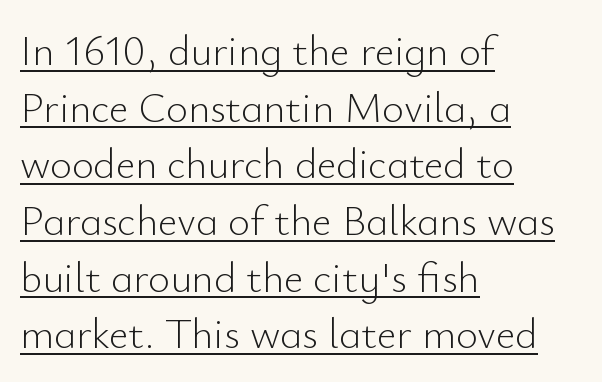
Q: Is the text bold? A: No.
Q: Is the text italic (slanted)? A: No, it is upright.
Q: Is the typeface a serif or a sans-serif typeface? A: Sans-serif.
Q: Is the text underlined? A: Yes.
Q: How is the paragraph aligned? A: Left-aligned.
Q: Is the spacing between letters normal or unusually wide? A: Normal.
Q: Is the spacing between lines tight, normal or loose? A: Normal.
Q: Width (condensed, normal, or wide)? A: Normal.
Q: Stroke contrast? A: Low.
Q: x-height? A: Small.
Q: Monospaced? A: No.
